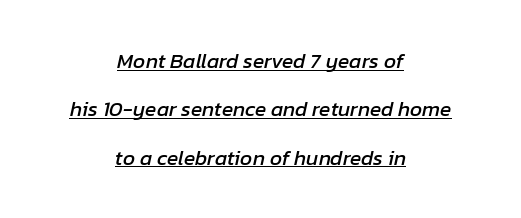
{"italic": "yes", "lean": "right", "slant_degrees": 12, "underline": "yes", "align": "center", "line_spacing": "loose", "line_spacing_ratio": 2.3, "letter_spacing": "normal", "letter_spacing_em": 0.0, "glyph_px": 21}
